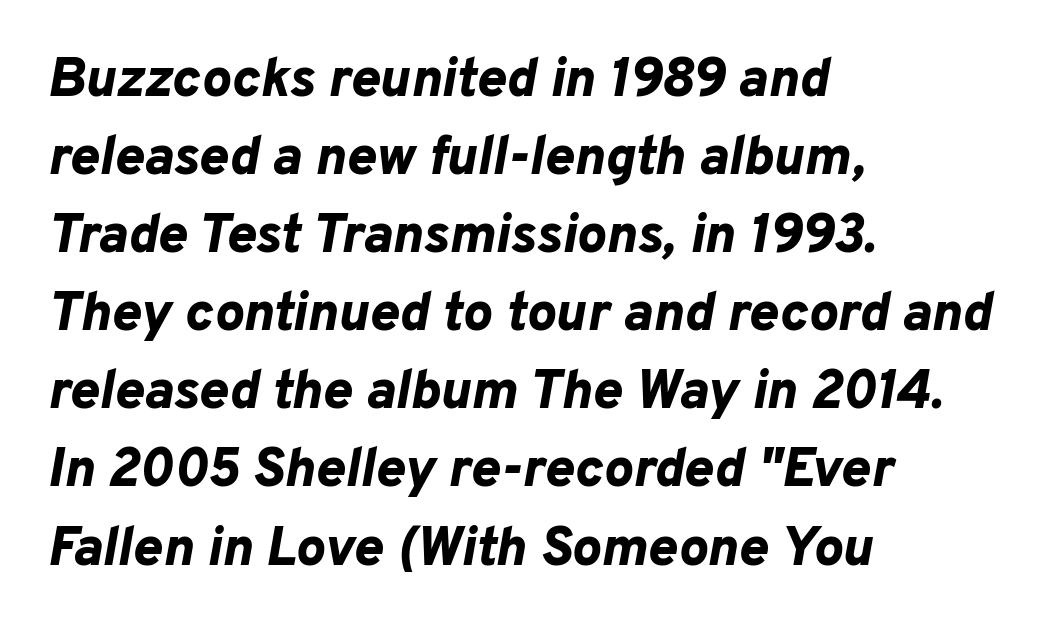
This is oblique type, the kind used for emphasis or titles. Interline gaps are of average width in this sample. Students, note that the glyphs here touch the page at normal intervals. Underline: absent. The paragraph shown leans on its left margin. Do the characters align in a grid? No, the font is proportional.
